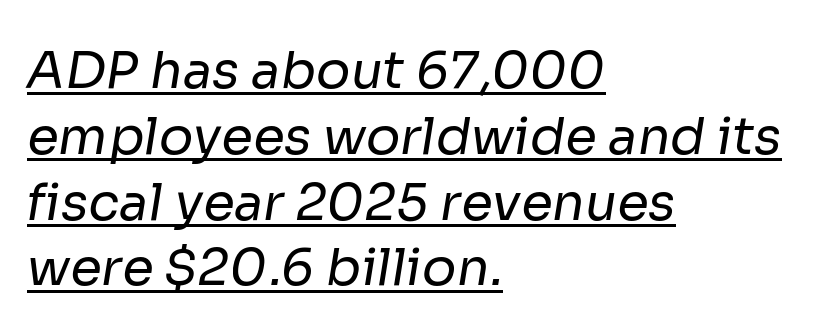
Students, observe: this is what conventionally led text looks like. Character widths vary here, with narrow letters taking less room than wide ones. Characters follow at the spacing the type designer built in. Summary of weight: not heavy and not bold. Font category for this specimen: sans-serif. Notice how the passage keeps a crisp vertical edge on the left only.
